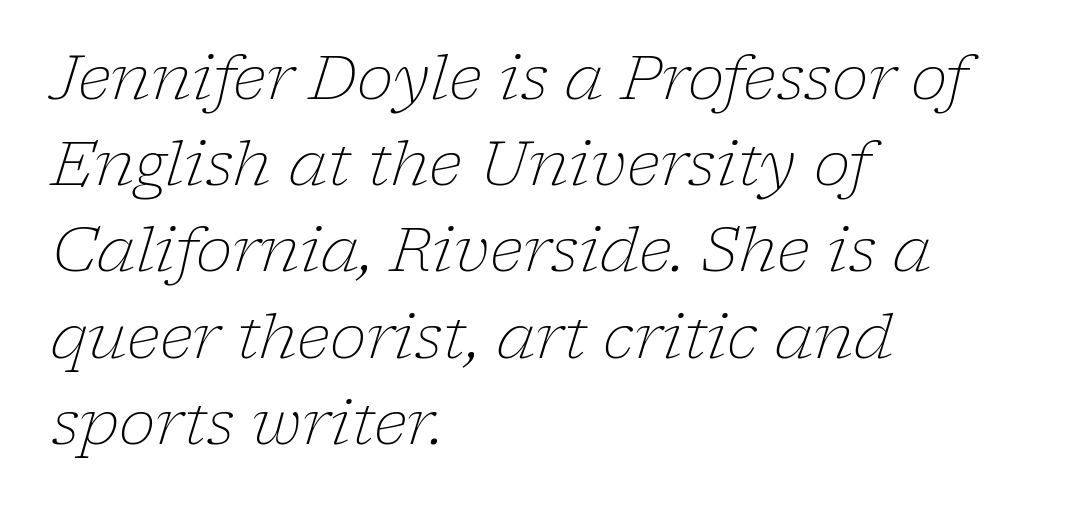
The image shows 62 px light serif type, italic (leaning right); set left-aligned, normal line spacing (1.39x), normal letter spacing, not underlined; low stroke contrast and a medium x-height.
